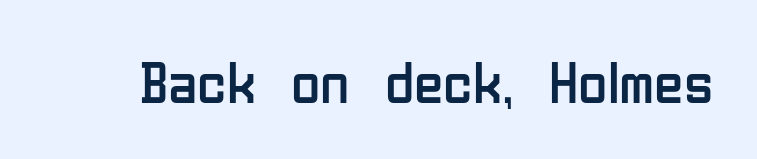
{"serif": "no", "italic": "no", "bold": "no", "weight": "regular", "width": "condensed", "stroke_contrast": "low", "x_height": "medium", "monospaced": "no", "underline": "no", "letter_spacing": "normal", "letter_spacing_em": 0.0, "glyph_px": 60}
